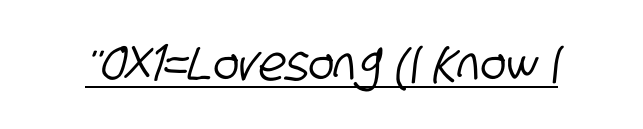
The image shows 48 px condensed sans-serif type; set normal letter spacing, underlined; low stroke contrast and a large x-height.
